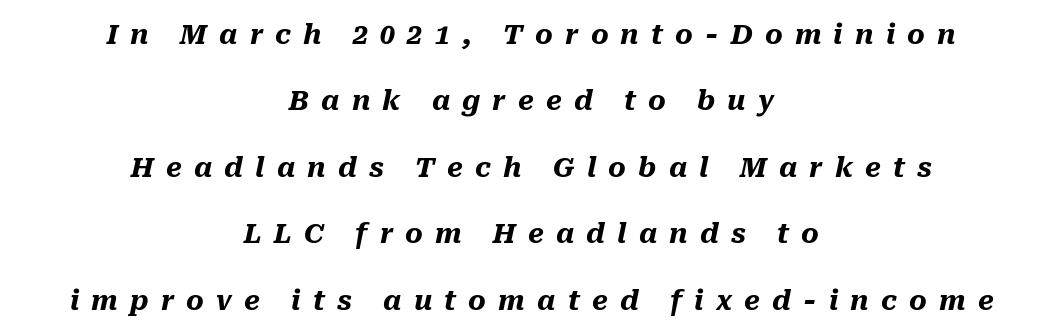
{"italic": "yes", "lean": "right", "slant_degrees": 10, "bold": "yes", "underline": "no", "align": "center", "line_spacing": "loose", "line_spacing_ratio": 2.46, "letter_spacing": "wide", "letter_spacing_em": 0.45, "glyph_px": 27}
